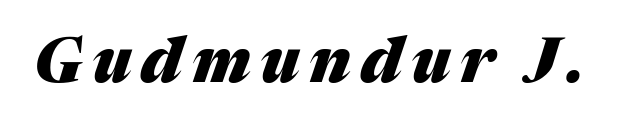
{"italic": "yes", "lean": "right", "slant_degrees": 17, "bold": "yes", "weight": "heavy", "width": "normal", "stroke_contrast": "medium", "x_height": "medium", "monospaced": "no", "underline": "no", "glyph_px": 62}
